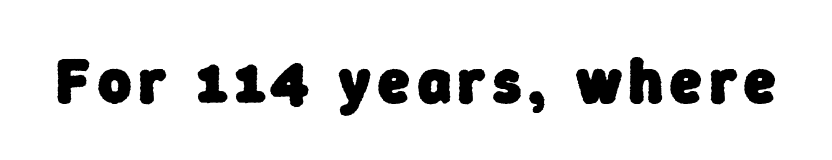
Does the type have serifs? No, each stem ends abruptly. Stroke thickness is high; the sample reads as a true bold. Check the space under the baseline: it is left empty. Note the varied advance widths — an 'i' is clearly narrower than an 'm'.
